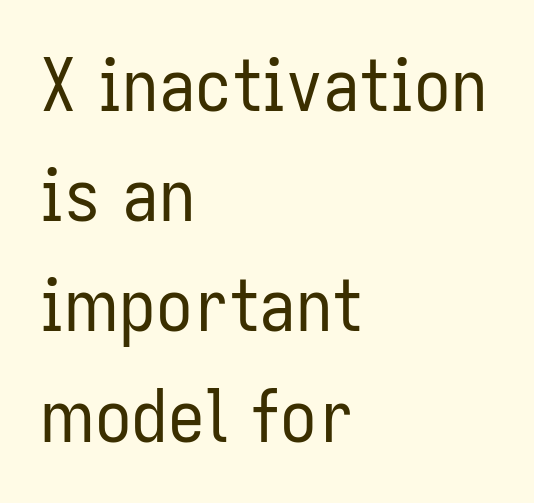
The image shows 73 px regular-weight, condensed sans-serif type, upright; set left-aligned, normal line spacing (1.51x), normal letter spacing, not underlined; low stroke contrast and a medium x-height.
